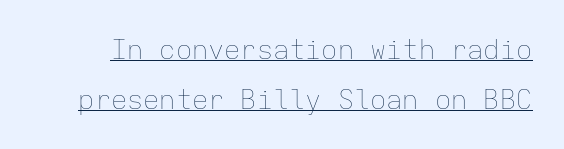
{"italic": "no", "bold": "no", "underline": "yes", "line_spacing_ratio": 1.84, "letter_spacing": "normal", "letter_spacing_em": 0.0, "glyph_px": 27}
